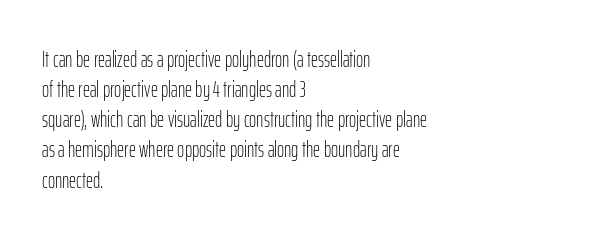
The image shows 22 px text type, upright; set left-aligned, normal line spacing (1.37x), normal letter spacing, not underlined.
